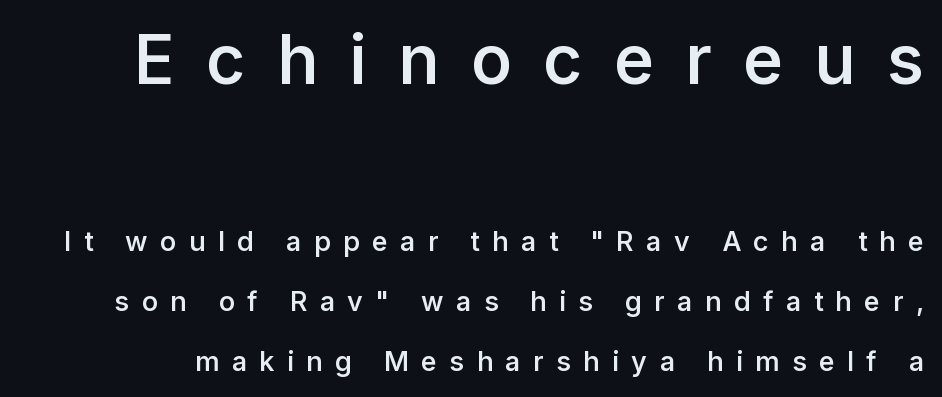
Serif or sans? Sans — the stroke terminals are bare. Size contrast runs from large at the top to small at the bottom. You could only call the tracking loose — the letters float apart. Typographic density is moderately raised because the face is semibold.
